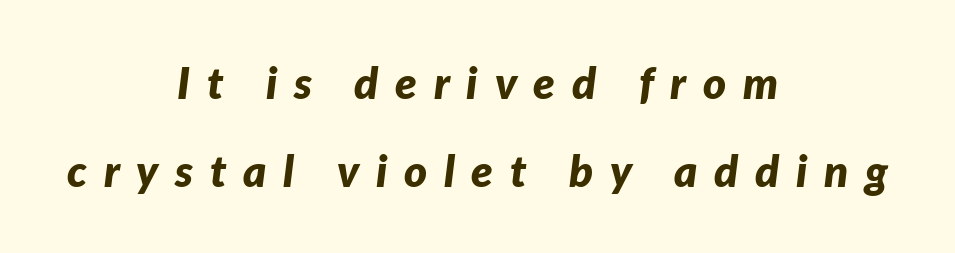
{"italic": "yes", "lean": "right", "slant_degrees": 7, "bold": "yes", "weight": "bold", "width": "normal", "stroke_contrast": "low", "x_height": "medium", "monospaced": "no", "underline": "no", "align": "center", "line_spacing": "loose", "line_spacing_ratio": 2.01, "letter_spacing": "wide", "letter_spacing_em": 0.38, "glyph_px": 44}
